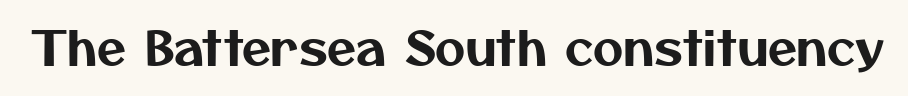
{"serif": "no", "width": "normal", "stroke_contrast": "medium", "x_height": "medium", "monospaced": "no", "underline": "no", "letter_spacing": "normal", "letter_spacing_em": 0.0, "glyph_px": 47}
